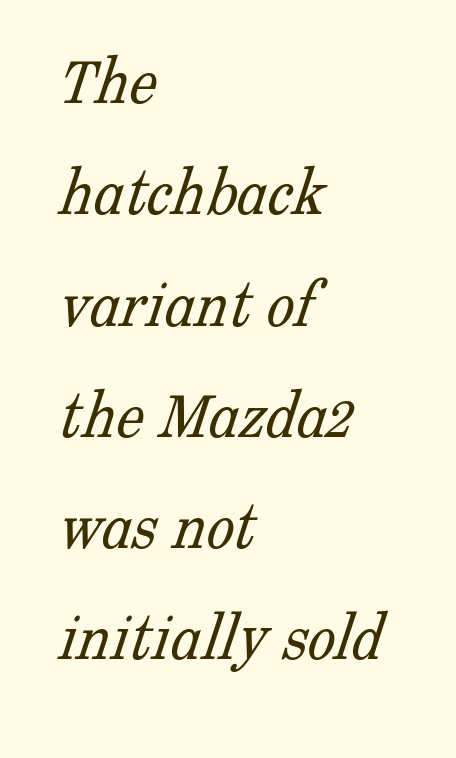
Letters have the restrained weight of plain body copy at most. Line beginnings align vertically; line endings do not. Here the designer chose a conventional face with non-uniform glyph widths. Quick note: interline space is typical. Underline: absent. The face used here is seriffed, in the tradition of book romans.
